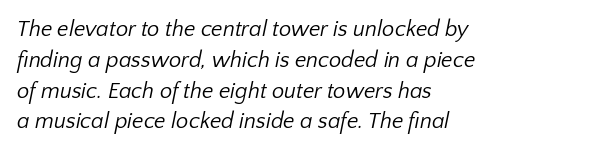
{"bold": "no", "underline": "no", "align": "left", "line_spacing": "normal", "line_spacing_ratio": 1.4, "letter_spacing": "normal", "letter_spacing_em": 0.0, "glyph_px": 22}
